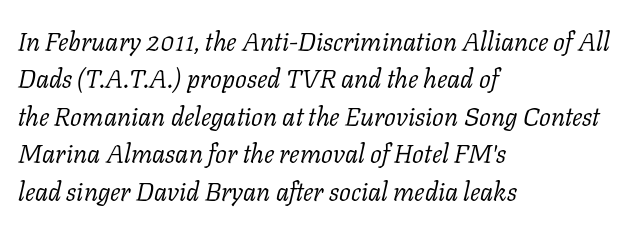
The space directly below the letters is spotless. The paragraph has a hard left edge and a soft right edge. How are the letters spaced? Ordinarily, with no added tracking. In terms of leading, this rendering sits right in the middle.
